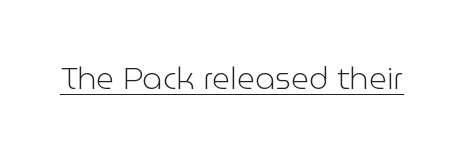
The image shows 31 px light sans-serif type, upright; set normal letter spacing, underlined; low stroke contrast and a medium x-height.
